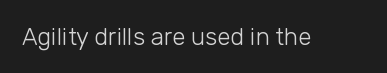
Q: Is the text bold? A: No.
Q: Is the text italic (slanted)? A: No, it is upright.
Q: Is the text underlined? A: No.
Q: Is the spacing between letters normal or unusually wide? A: Normal.
